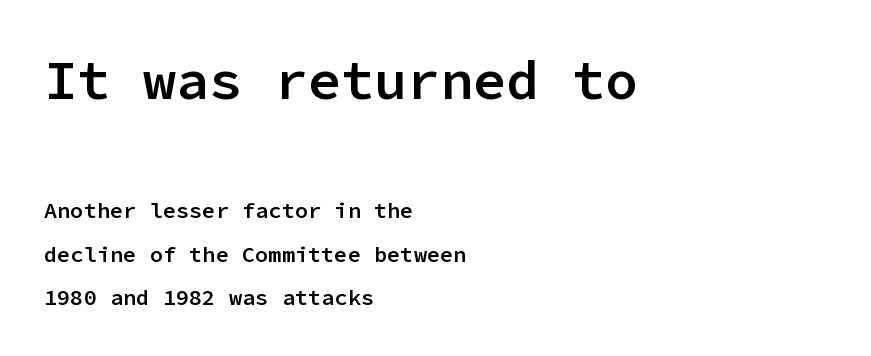
The image shows 55 px semibold sans-serif type, upright, monospaced; set left-aligned, loose line spacing (1.97x), normal letter spacing, not underlined; the first (top) block is 2.5x larger; low stroke contrast and a medium x-height.
